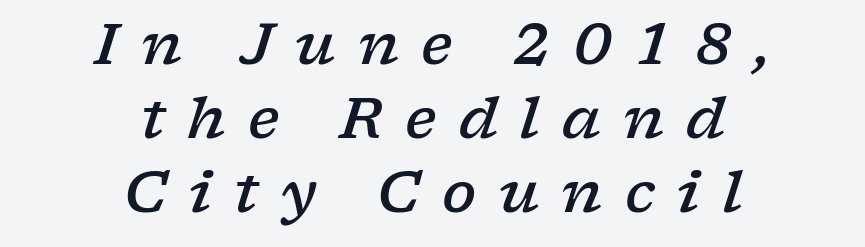
The image shows 57 px semibold, wide serif type, italic (leaning right); set centered, normal line spacing (1.3x), unusually wide letter spacing (+0.39 em), not underlined; low stroke contrast and a medium x-height.
